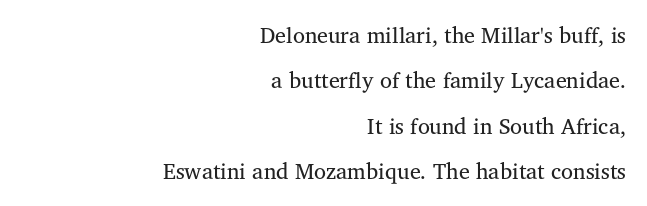
The image shows 22 px text type, upright; set right-aligned, loose line spacing (2.06x), normal letter spacing, not underlined.
